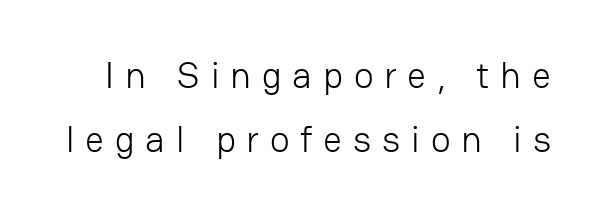
{"serif": "no", "italic": "no", "bold": "no", "weight": "light", "width": "normal", "stroke_contrast": "low", "x_height": "medium", "monospaced": "no", "underline": "no", "line_spacing_ratio": 1.72, "letter_spacing": "wide", "letter_spacing_em": 0.29, "glyph_px": 37}
